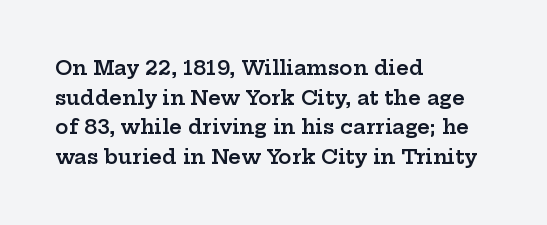
The image shows 20 px text type, upright; set left-aligned, normal line spacing (1.48x), normal letter spacing, not underlined.
